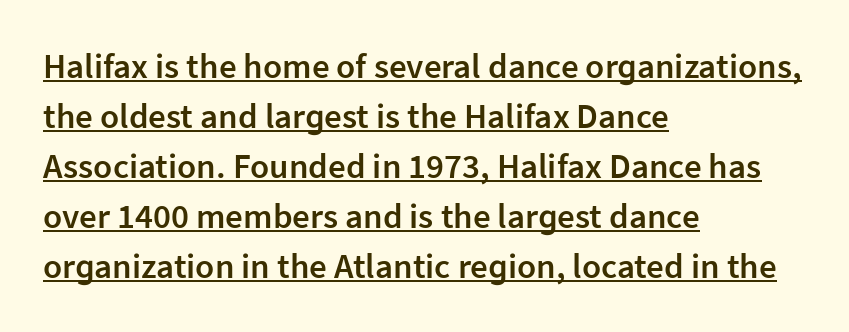
{"serif": "no", "italic": "no", "bold": "semi", "weight": "semibold", "width": "normal", "stroke_contrast": "low", "x_height": "medium", "monospaced": "no", "underline": "yes", "align": "left", "line_spacing": "normal", "line_spacing_ratio": 1.43, "letter_spacing": "normal", "letter_spacing_em": 0.0, "glyph_px": 35}
